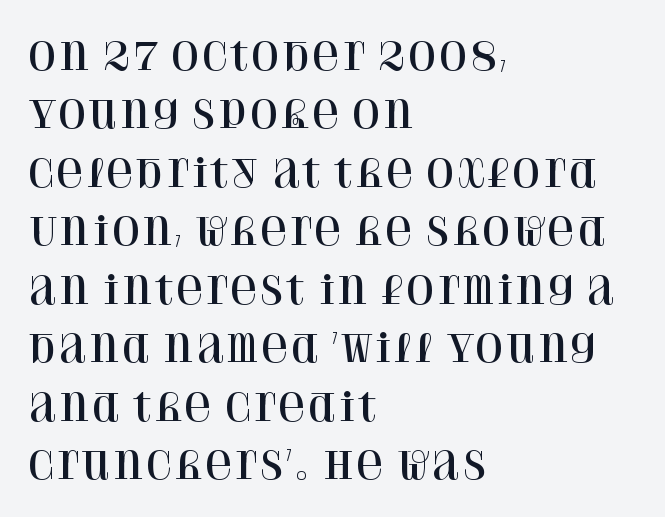
How are the letters spaced? Ordinarily, with no added tracking. The gap between lines stays unmarked. A serif font was chosen for this passage. Posture: upright roman. Regular leading.
